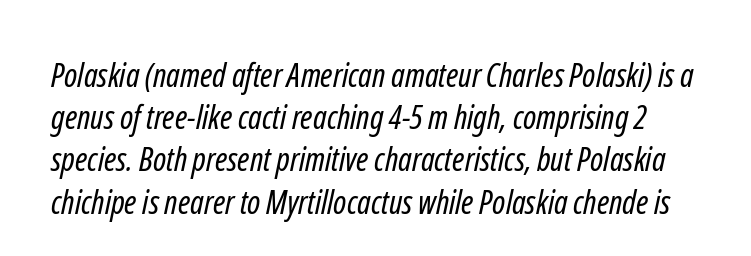
Q: Is the text bold? A: No.
Q: Is the typeface a serif or a sans-serif typeface? A: Sans-serif.
Q: Is the text underlined? A: No.
Q: Is the spacing between letters normal or unusually wide? A: Normal.
Q: Is the spacing between lines tight, normal or loose? A: Normal.
Q: Width (condensed, normal, or wide)? A: Condensed.
Q: Stroke contrast? A: Low.
Q: x-height? A: Medium.
Q: Monospaced? A: No.
